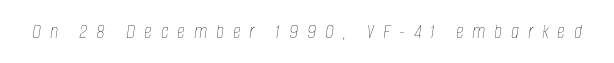
{"italic": "yes", "lean": "right", "slant_degrees": 8, "bold": "no", "underline": "no", "letter_spacing": "wide", "letter_spacing_em": 0.4, "glyph_px": 22}
